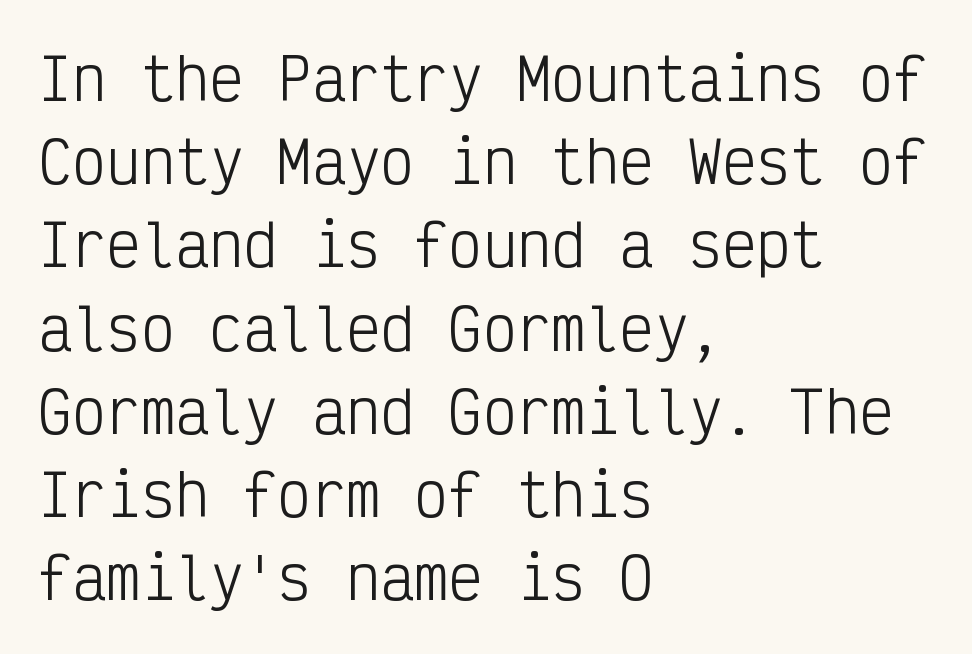
{"serif": "no", "italic": "no", "bold": "no", "weight": "light", "width": "condensed", "stroke_contrast": "low", "x_height": "medium", "monospaced": "yes", "underline": "no", "align": "left", "line_spacing": "normal", "line_spacing_ratio": 1.46, "letter_spacing": "normal", "letter_spacing_em": 0.0, "glyph_px": 57}
